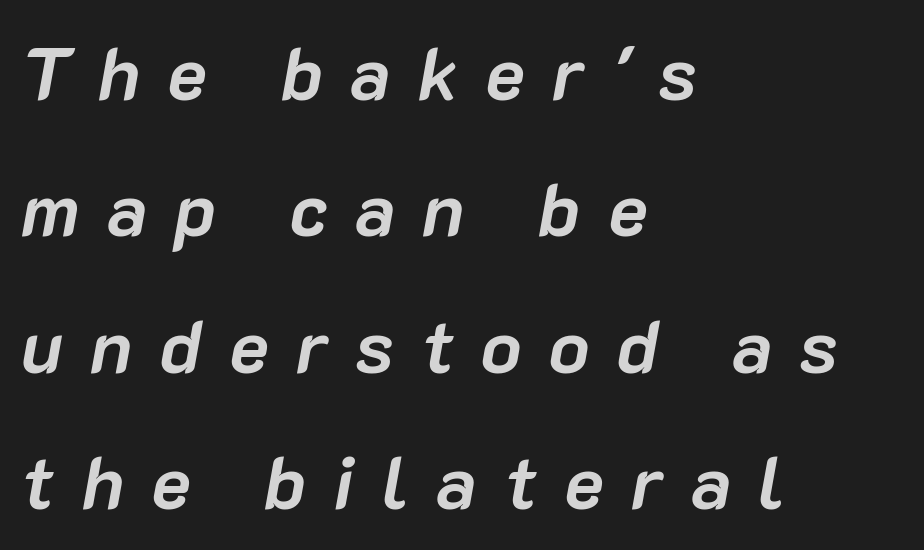
The image shows 75 px semibold type, italic (leaning right); set left-aligned, line spacing 1.82x, unusually wide letter spacing (+0.36 em), not underlined; low stroke contrast and a medium x-height.
